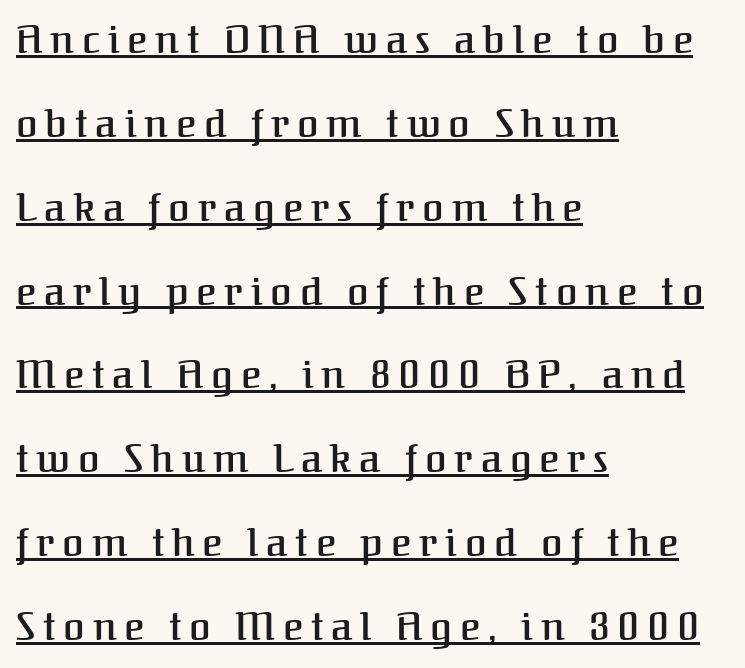
Q: Is the text bold? A: Semi-bold.
Q: Is the text italic (slanted)? A: No, it is upright.
Q: Is the typeface a serif or a sans-serif typeface? A: Serif.
Q: Is the text underlined? A: Yes.
Q: How is the paragraph aligned? A: Left-aligned.
Q: Is the spacing between letters normal or unusually wide? A: Unusually wide.
Q: Is the spacing between lines tight, normal or loose? A: Loose.
Q: Width (condensed, normal, or wide)? A: Normal.
Q: Stroke contrast? A: Medium.
Q: x-height? A: Medium.
Q: Monospaced? A: No.
